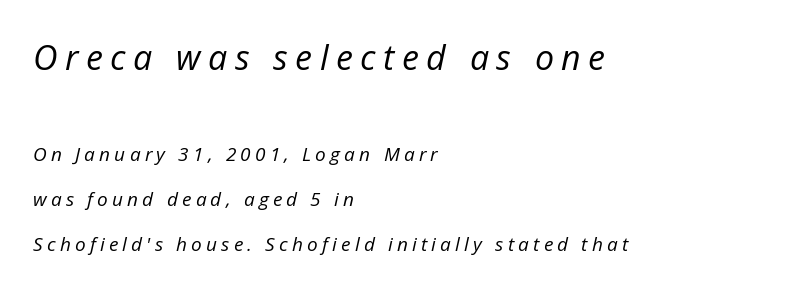
{"italic": "yes", "lean": "right", "slant_degrees": 12, "bold": "no", "weight": "regular", "width": "normal", "stroke_contrast": "low", "x_height": "medium", "monospaced": "no", "underline": "no", "align": "left", "line_spacing": "loose", "line_spacing_ratio": 2.36, "letter_spacing": "wide", "letter_spacing_em": 0.22, "larger_block": "first", "size_ratio": 1.79, "glyph_px": 34}
